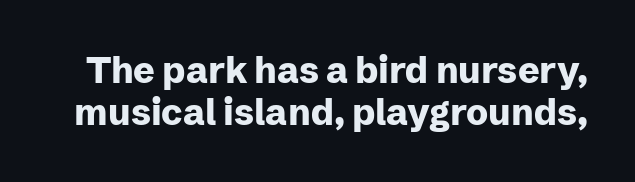
The image shows 36 px heavy sans-serif type, upright; set line spacing 1.16x, normal letter spacing, not underlined; low stroke contrast and a medium x-height.
